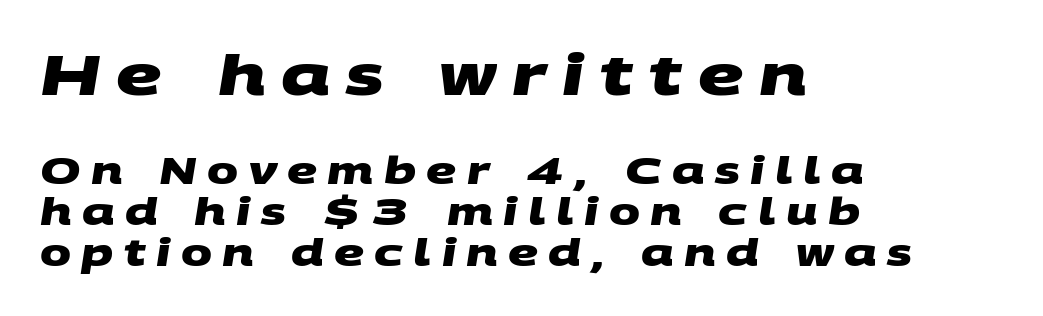
The font family rendered here belongs to the sans-serif group. Glyph-to-glyph distance is far greater than everyday printed text. Is this a fixed-width face? No — the glyphs have proportional, varying widths. Descenders hang freely into open space. The block sitting higher on the canvas is the one with enlarged characters.
